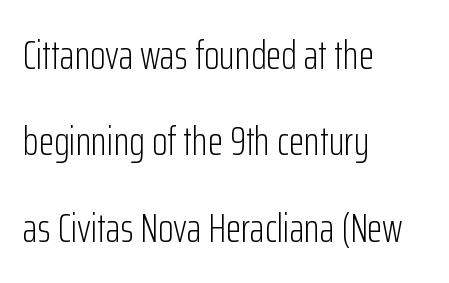
The font's upright variant was chosen for this text. Has an underline been added? It has not. No feet cap the strokes, marking this as sans-serif type. The compositor pushed each line to the left boundary. Between one letter and the next there's only the usual sliver of space. Vertical stems look standard width or narrower in stroke.
